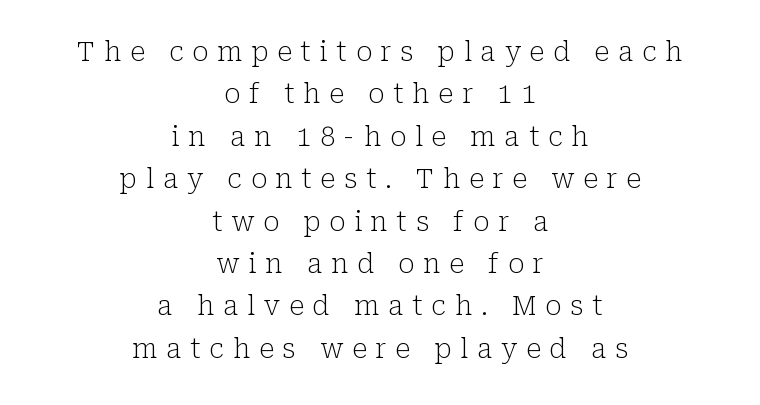
Neither beginnings nor endings align; midpoints do. The letterforms sit at book weight or below. Tracking here is generous; glyphs stand well apart from one another. These lines were composed using upright roman letters. Decoration check: the copy has no underline.
